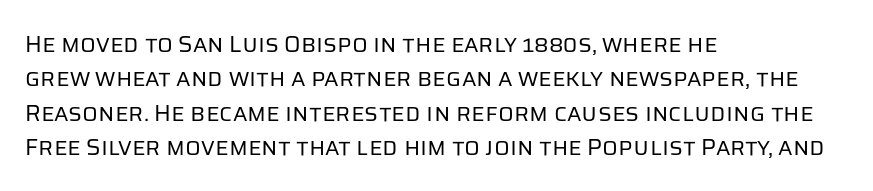
{"italic": "no", "bold": "no", "underline": "no", "align": "left", "line_spacing": "normal", "line_spacing_ratio": 1.49, "letter_spacing": "normal", "letter_spacing_em": 0.0, "glyph_px": 23}
